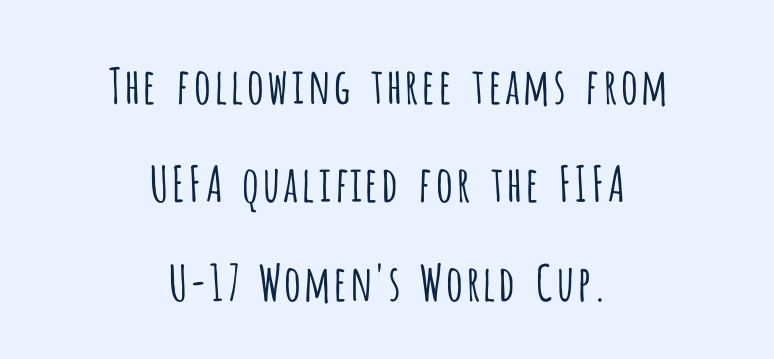
This rendering leaves character spacing at its baseline value. Observe the absence of serifs on each vertical stroke in this sample. Unlike italic type, these characters show no tilt at all. The foot of each line stays bare and open.
